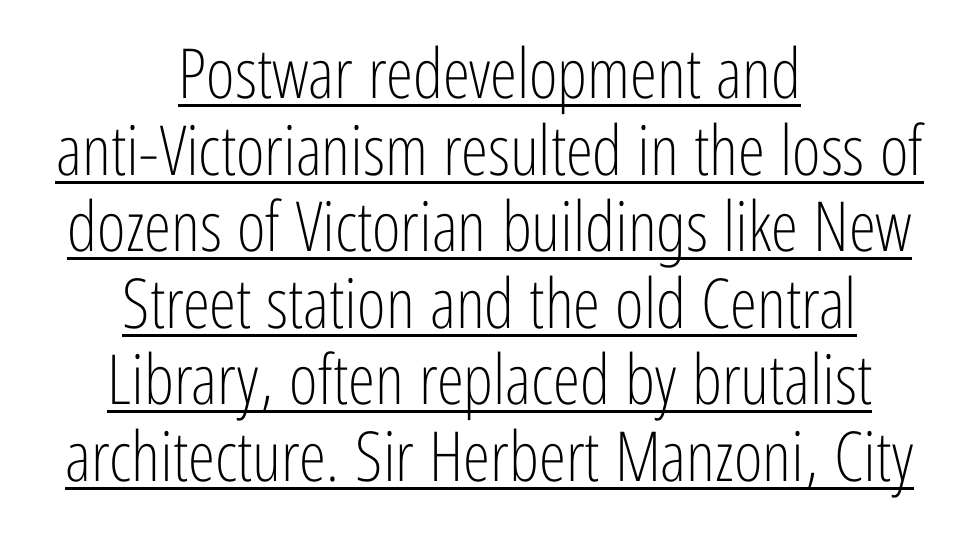
{"serif": "no", "italic": "no", "bold": "no", "weight": "light", "width": "condensed", "stroke_contrast": "low", "x_height": "medium", "monospaced": "no", "underline": "yes", "align": "center", "line_spacing": "tight", "line_spacing_ratio": 1.11, "letter_spacing": "normal", "letter_spacing_em": 0.0, "glyph_px": 69}
